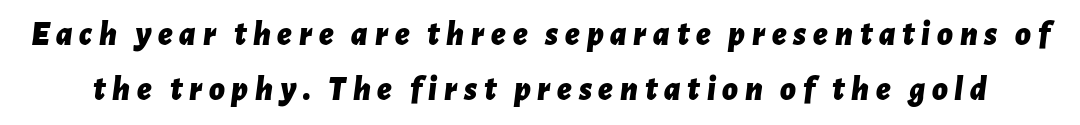
Q: Is the text bold? A: Yes.
Q: Is the text italic (slanted)? A: Yes, it leans right by about 7 degrees.
Q: Is the text underlined? A: No.
Q: Is the spacing between letters normal or unusually wide? A: Unusually wide.
Q: Is the spacing between lines tight, normal or loose? A: Normal.
Q: Width (condensed, normal, or wide)? A: Normal.
Q: Stroke contrast? A: Low.
Q: x-height? A: Medium.
Q: Monospaced? A: No.
